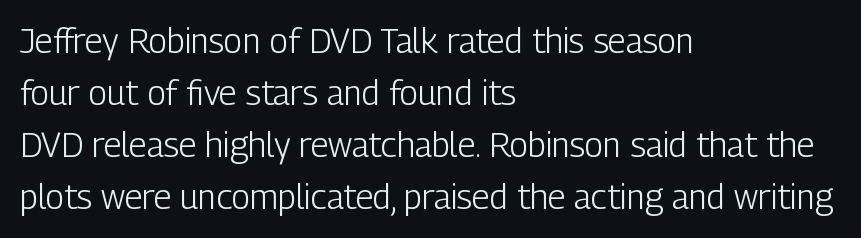
Q: Is the text bold? A: No.
Q: Is the text italic (slanted)? A: No, it is upright.
Q: Is the typeface a serif or a sans-serif typeface? A: Sans-serif.
Q: Is the text underlined? A: No.
Q: How is the paragraph aligned? A: Left-aligned.
Q: Is the spacing between letters normal or unusually wide? A: Normal.
Q: Is the spacing between lines tight, normal or loose? A: Normal.
Q: Width (condensed, normal, or wide)? A: Condensed.
Q: Stroke contrast? A: Low.
Q: x-height? A: Medium.
Q: Monospaced? A: No.
